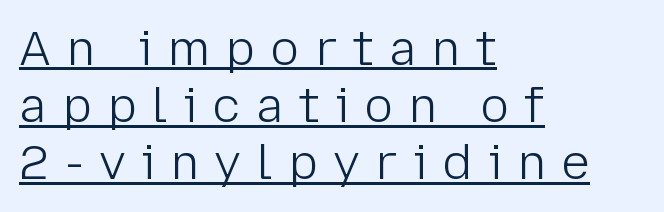
{"serif": "no", "italic": "no", "bold": "no", "weight": "light", "width": "normal", "stroke_contrast": "low", "x_height": "medium", "monospaced": "no", "underline": "yes", "align": "left", "line_spacing_ratio": 1.19, "letter_spacing": "wide", "letter_spacing_em": 0.32, "glyph_px": 48}
